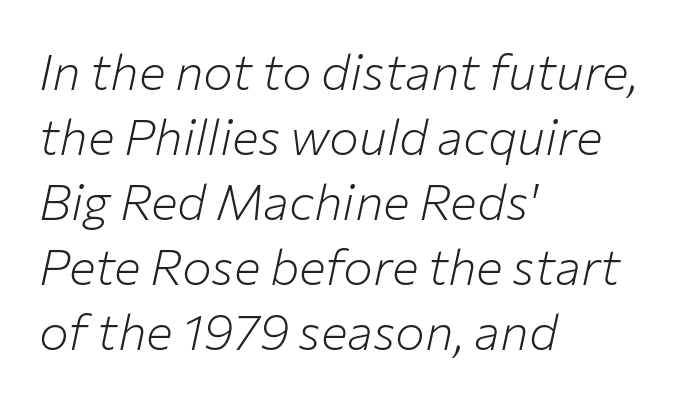
{"italic": "yes", "lean": "right", "slant_degrees": 12, "bold": "no", "weight": "light", "width": "normal", "stroke_contrast": "low", "x_height": "medium", "monospaced": "no", "underline": "no", "align": "left", "line_spacing": "normal", "line_spacing_ratio": 1.3, "letter_spacing": "normal", "letter_spacing_em": 0.0, "glyph_px": 50}
